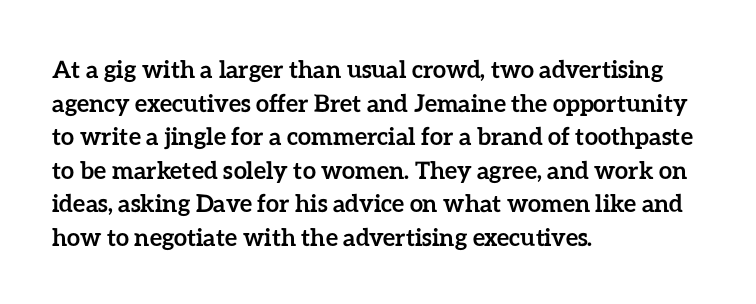
The image shows 24 px bold type, upright; set left-aligned, normal line spacing (1.4x), normal letter spacing, not underlined.
